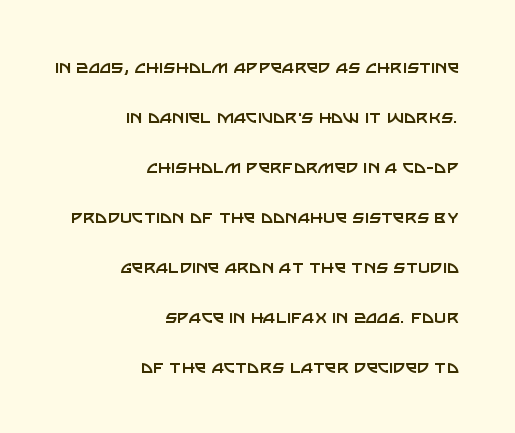
The image shows 21 px text type, upright; set right-aligned, loose line spacing (2.38x), normal letter spacing, not underlined.
